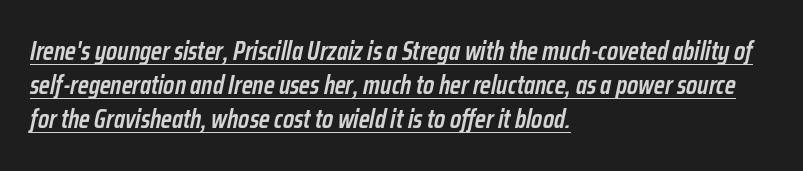
{"italic": "yes", "lean": "right", "slant_degrees": 12, "bold": "semi", "underline": "yes", "align": "left", "line_spacing": "normal", "line_spacing_ratio": 1.31, "letter_spacing": "normal", "letter_spacing_em": 0.0, "glyph_px": 26}
